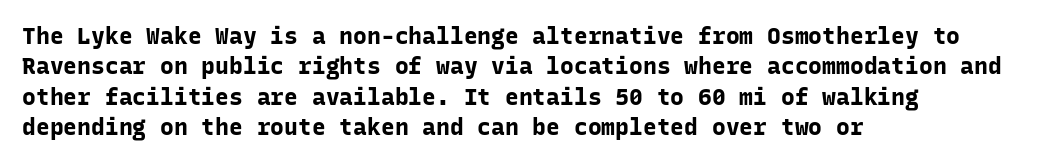
Q: Is the text bold? A: Yes.
Q: Is the text italic (slanted)? A: No, it is upright.
Q: Is the text underlined? A: No.
Q: How is the paragraph aligned? A: Left-aligned.
Q: Is the spacing between letters normal or unusually wide? A: Normal.
Q: Is the spacing between lines tight, normal or loose? A: Normal.
